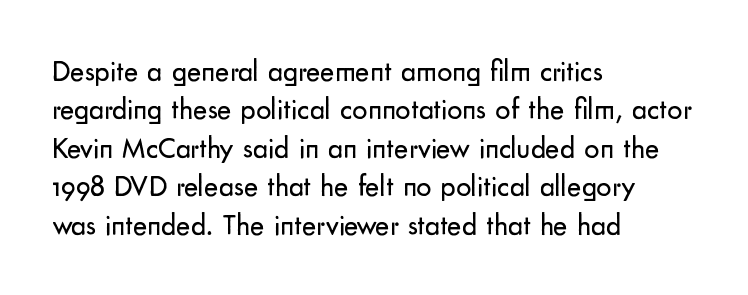
Q: Is the text bold? A: No.
Q: Is the text italic (slanted)? A: No, it is upright.
Q: Is the typeface a serif or a sans-serif typeface? A: Sans-serif.
Q: Is the text underlined? A: No.
Q: How is the paragraph aligned? A: Left-aligned.
Q: Is the spacing between letters normal or unusually wide? A: Normal.
Q: Is the spacing between lines tight, normal or loose? A: Normal.
Q: Width (condensed, normal, or wide)? A: Normal.
Q: Stroke contrast? A: Low.
Q: x-height? A: Small.
Q: Monospaced? A: No.
